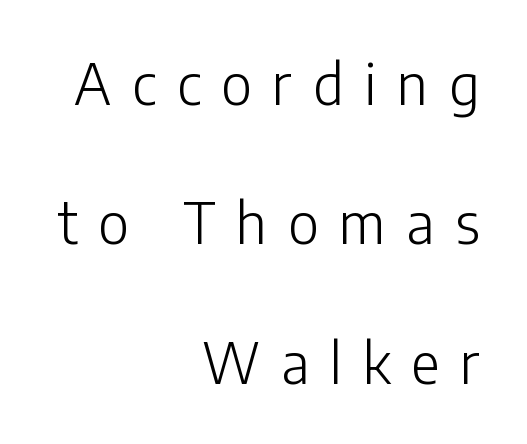
The image shows 56 px light sans-serif type, upright; set right-aligned, loose line spacing (2.49x), unusually wide letter spacing (+0.37 em), not underlined; low stroke contrast and a medium x-height.
